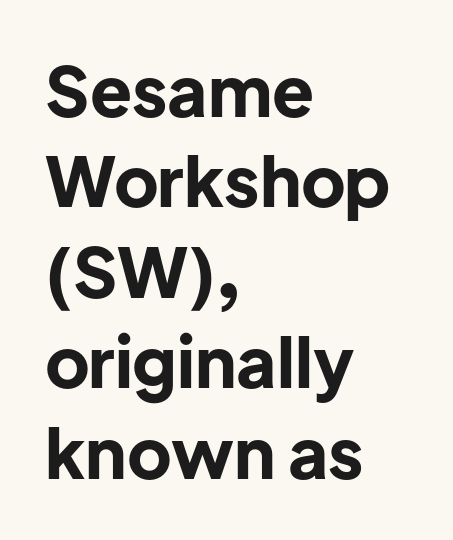
{"serif": "no", "italic": "no", "bold": "yes", "weight": "bold", "width": "normal", "stroke_contrast": "low", "x_height": "medium", "monospaced": "no", "underline": "no", "align": "left", "line_spacing": "normal", "line_spacing_ratio": 1.31, "letter_spacing": "normal", "letter_spacing_em": 0.0, "glyph_px": 69}
